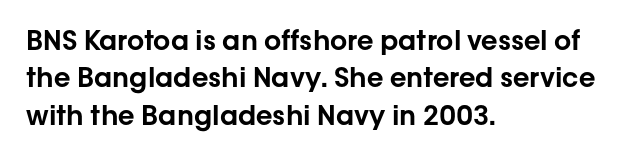
The image shows 27 px text type, upright; set left-aligned, normal line spacing (1.38x), normal letter spacing, not underlined.
